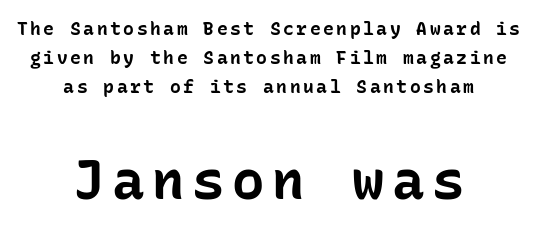
The area under the type is left untouched. These lines are composed in type without serifs. These lines are rendered in a fixed-pitch font. The leading is moderate, giving the passage an even texture. Each line is balanced around a shared central axis. Strong, thick strokes mark this as bold type.
